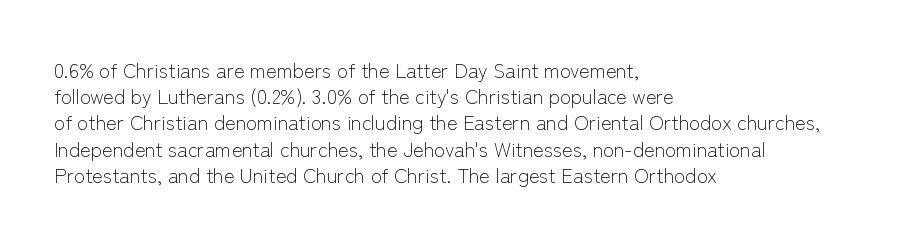
{"italic": "no", "bold": "no", "underline": "no", "align": "left", "line_spacing": "normal", "line_spacing_ratio": 1.31, "letter_spacing": "normal", "letter_spacing_em": 0.0, "glyph_px": 20}
